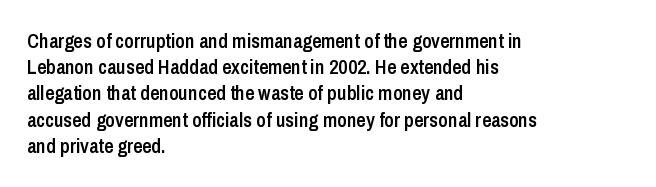
In terms of letterspacing, this is plain default setting. Leftover space on each line is placed entirely after the last word. When letters stand straight like this, we call the style roman or upright. Firm but not heavy-handed strokes: this text is semibold.
